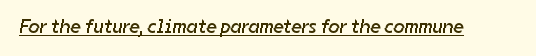
Heaviness? Minimal to ordinary, like unemphasized prose. A typesetter would call this zero additional tracking. Has an underline been added? It has.
